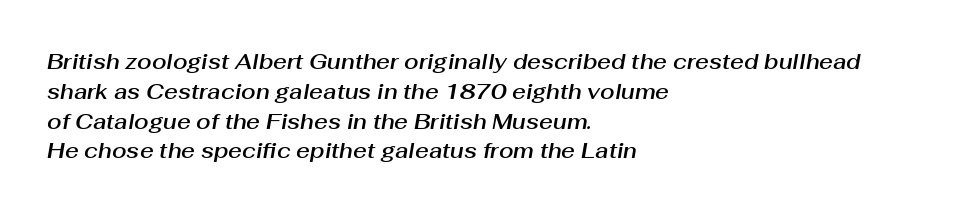
Q: Is the text italic (slanted)? A: Yes, it leans right by about 10 degrees.
Q: Is the text underlined? A: No.
Q: How is the paragraph aligned? A: Left-aligned.
Q: Is the spacing between letters normal or unusually wide? A: Normal.
Q: Is the spacing between lines tight, normal or loose? A: Normal.
